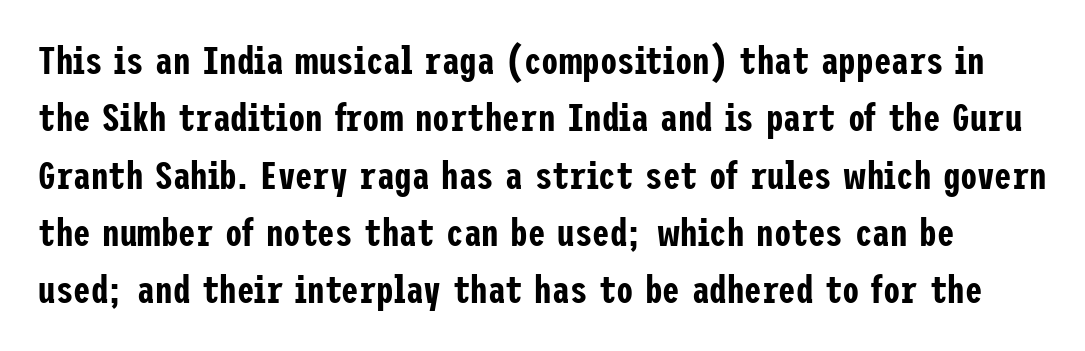
Posture: straight, roman, zero tilt. Grotesque or geometric, the face here clearly has no serifs. Lines of text with bare space underneath. The horizontal fit of the characters is conventional and even. Each new line begins a customary step beneath the previous one.
